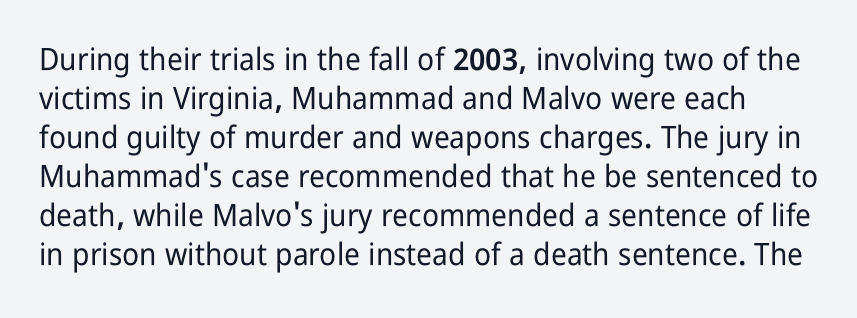
Q: Is the text italic (slanted)? A: No, it is upright.
Q: Is the typeface a serif or a sans-serif typeface? A: Sans-serif.
Q: Is the text underlined? A: No.
Q: Is the spacing between letters normal or unusually wide? A: Normal.
Q: Is the spacing between lines tight, normal or loose? A: Normal.
Q: Width (condensed, normal, or wide)? A: Condensed.
Q: Stroke contrast? A: Low.
Q: x-height? A: Medium.
Q: Monospaced? A: No.
